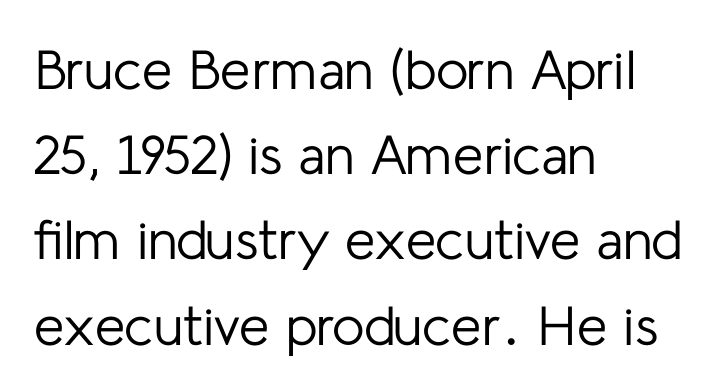
Horizontal alignment here is leftward, the default for most running prose. Students, observe: this is what conventionally led text looks like. The rendering shows plain stroke endings on the letterforms — a sans-serif design. Stem width sits at or under what a default text font uses. Every character sits straight up, as roman type does. The rendering uses natural spacing where letterforms have individual widths.
